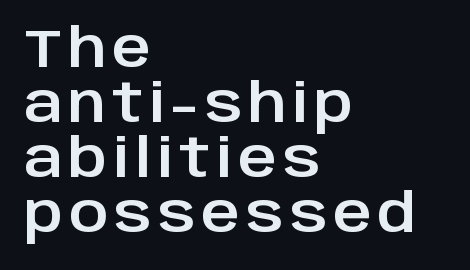
{"serif": "no", "italic": "no", "width": "normal", "stroke_contrast": "low", "x_height": "large", "monospaced": "no", "underline": "no", "align": "left", "line_spacing": "tight", "line_spacing_ratio": 1.04, "glyph_px": 53}
